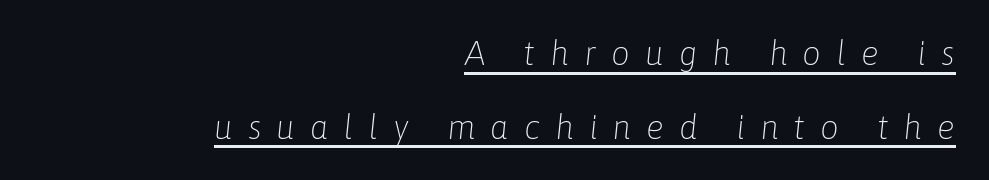
{"italic": "yes", "lean": "right", "slant_degrees": 6, "bold": "no", "weight": "light", "width": "normal", "stroke_contrast": "low", "x_height": "medium", "monospaced": "no", "underline": "yes", "align": "right", "line_spacing": "loose", "line_spacing_ratio": 2.23, "letter_spacing": "wide", "letter_spacing_em": 0.46, "glyph_px": 33}
